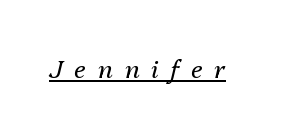
{"italic": "yes", "lean": "right", "slant_degrees": 13, "bold": "no", "underline": "yes", "letter_spacing": "wide", "letter_spacing_em": 0.47, "glyph_px": 25}
